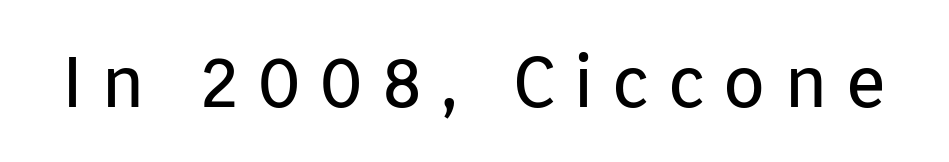
Looks like regular typesetting: each glyph gets only the width it needs. Underlining? Definitely not there. Stems here are at most as thick as an everyday book face. Style check: upright. Honestly, the letter spacing is so wide it's the main thing you notice.
